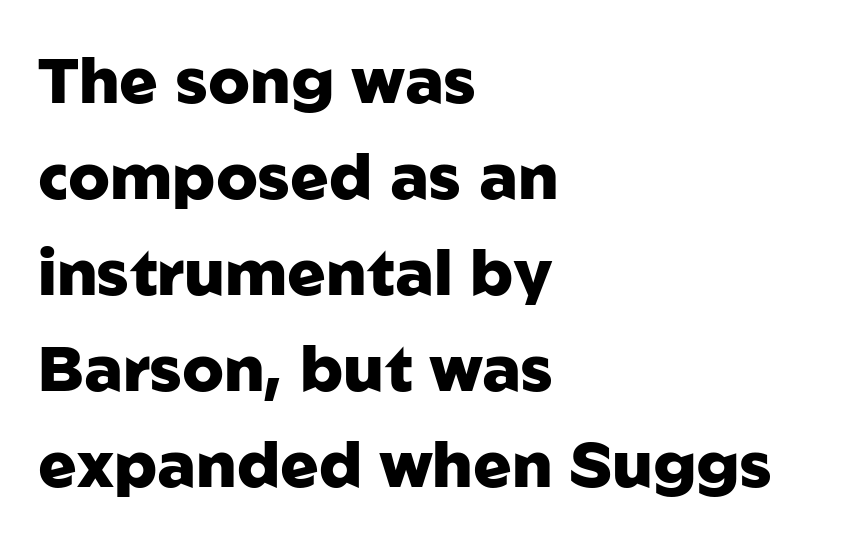
Q: Is the text bold? A: Yes.
Q: Is the text italic (slanted)? A: No, it is upright.
Q: Is the typeface a serif or a sans-serif typeface? A: Sans-serif.
Q: Is the text underlined? A: No.
Q: How is the paragraph aligned? A: Left-aligned.
Q: Is the spacing between letters normal or unusually wide? A: Normal.
Q: Is the spacing between lines tight, normal or loose? A: Normal.
Q: Width (condensed, normal, or wide)? A: Normal.
Q: Stroke contrast? A: Low.
Q: x-height? A: Medium.
Q: Monospaced? A: No.
